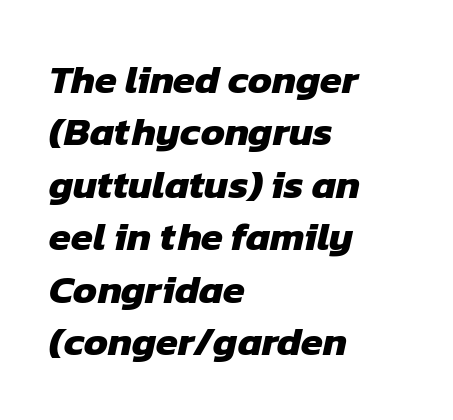
{"serif": "no", "bold": "yes", "weight": "heavy", "width": "normal", "stroke_contrast": "low", "x_height": "medium", "monospaced": "no", "underline": "no", "align": "left", "line_spacing": "normal", "line_spacing_ratio": 1.31, "letter_spacing": "normal", "letter_spacing_em": 0.0, "glyph_px": 40}
